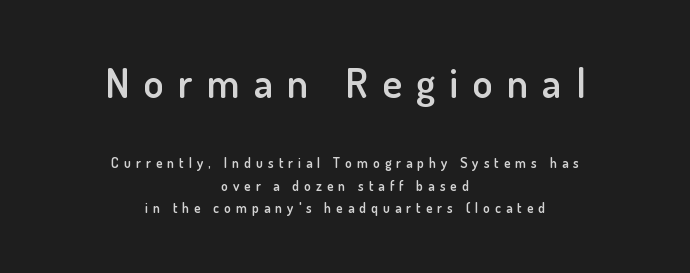
Q: Is the text bold? A: Semi-bold.
Q: Is the text italic (slanted)? A: No, it is upright.
Q: Is the typeface a serif or a sans-serif typeface? A: Sans-serif.
Q: Is the text underlined? A: No.
Q: How is the paragraph aligned? A: Centered.
Q: Is the spacing between letters normal or unusually wide? A: Unusually wide.
Q: Is the spacing between lines tight, normal or loose? A: Normal.
Q: Which block of text is set in a larger size, the first (top) or the second (bottom)? A: The first (top) one.
Q: Width (condensed, normal, or wide)? A: Normal.
Q: Stroke contrast? A: Low.
Q: x-height? A: Small.
Q: Monospaced? A: No.
